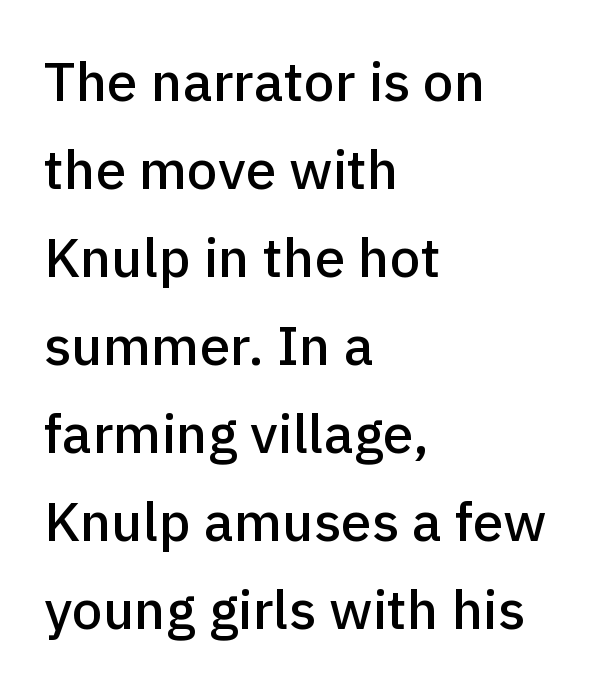
Q: Is the text italic (slanted)? A: No, it is upright.
Q: Is the typeface a serif or a sans-serif typeface? A: Sans-serif.
Q: Is the text underlined? A: No.
Q: How is the paragraph aligned? A: Left-aligned.
Q: Is the spacing between letters normal or unusually wide? A: Normal.
Q: Is the spacing between lines tight, normal or loose? A: Normal.
Q: Width (condensed, normal, or wide)? A: Normal.
Q: Stroke contrast? A: Low.
Q: x-height? A: Medium.
Q: Monospaced? A: No.
